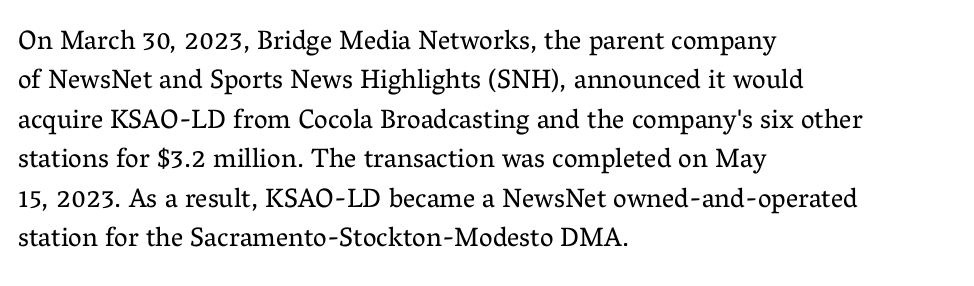
Q: Is the text bold? A: No.
Q: Is the text italic (slanted)? A: No, it is upright.
Q: Is the text underlined? A: No.
Q: How is the paragraph aligned? A: Left-aligned.
Q: Is the spacing between letters normal or unusually wide? A: Normal.
Q: Is the spacing between lines tight, normal or loose? A: Normal.
